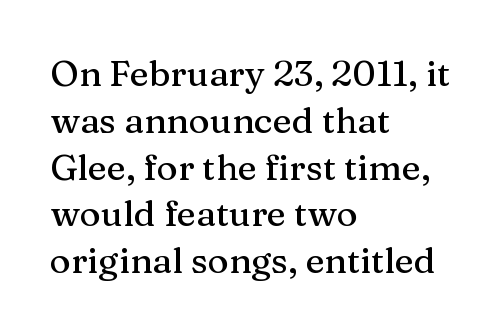
Q: Is the text italic (slanted)? A: No, it is upright.
Q: Is the typeface a serif or a sans-serif typeface? A: Serif.
Q: Is the text underlined? A: No.
Q: How is the paragraph aligned? A: Left-aligned.
Q: Is the spacing between letters normal or unusually wide? A: Normal.
Q: Is the spacing between lines tight, normal or loose? A: Normal.
Q: Width (condensed, normal, or wide)? A: Normal.
Q: Stroke contrast? A: Medium.
Q: x-height? A: Medium.
Q: Monospaced? A: No.
